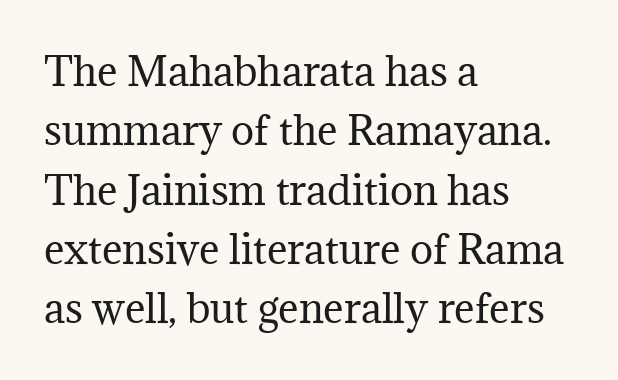
Glance below the letters and you will spot only blank space. Nobody touched the tracking dial on this one. Which margin do the lines hug? The left one — the right edge is uneven. The letters stand upright; this is a roman face.
